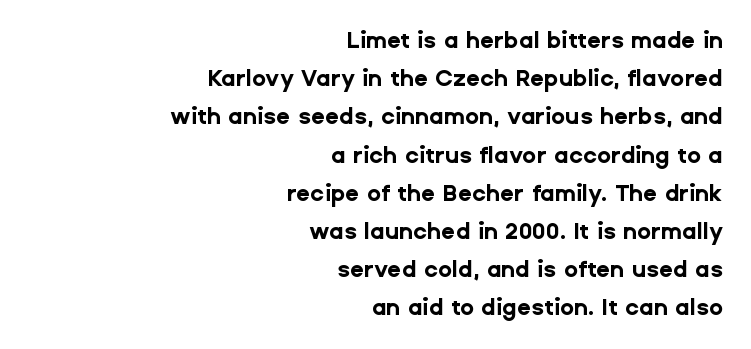
The gaps between neighbouring characters are ordinary and unremarkable. Each row of text sits above clean, open space. Horizontally, the lines are justified to the trailing edge only. Students, observe: this is what conventionally led text looks like.
